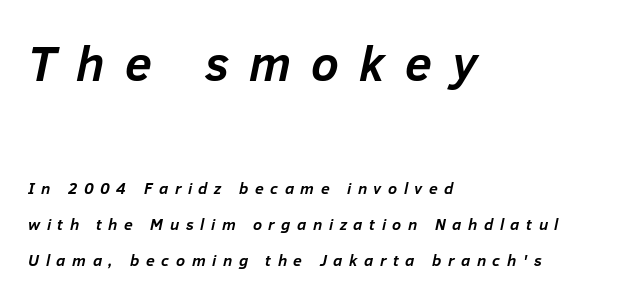
{"italic": "yes", "lean": "right", "slant_degrees": 12, "bold": "yes", "weight": "semibold", "width": "normal", "stroke_contrast": "low", "x_height": "medium", "monospaced": "no", "underline": "no", "align": "left", "line_spacing": "loose", "line_spacing_ratio": 2.23, "letter_spacing": "wide", "letter_spacing_em": 0.41, "larger_block": "first", "size_ratio": 3.06, "glyph_px": 49}
